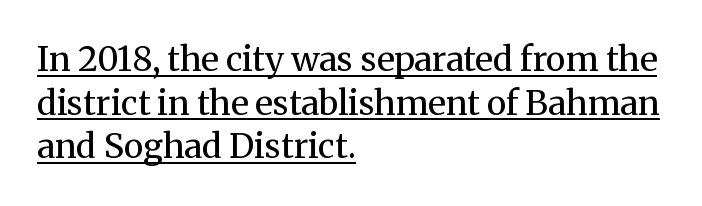
Q: Is the text bold? A: No.
Q: Is the text italic (slanted)? A: No, it is upright.
Q: Is the typeface a serif or a sans-serif typeface? A: Serif.
Q: Is the text underlined? A: Yes.
Q: How is the paragraph aligned? A: Left-aligned.
Q: Is the spacing between letters normal or unusually wide? A: Normal.
Q: Is the spacing between lines tight, normal or loose? A: Normal.
Q: Width (condensed, normal, or wide)? A: Normal.
Q: Stroke contrast? A: Medium.
Q: x-height? A: Medium.
Q: Monospaced? A: No.
